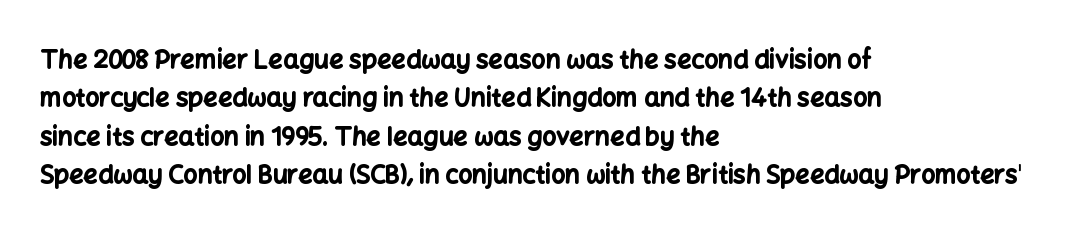
Q: Is the text bold? A: Yes.
Q: Is the text italic (slanted)? A: No, it is upright.
Q: Is the text underlined? A: No.
Q: How is the paragraph aligned? A: Left-aligned.
Q: Is the spacing between letters normal or unusually wide? A: Normal.
Q: Is the spacing between lines tight, normal or loose? A: Normal.
